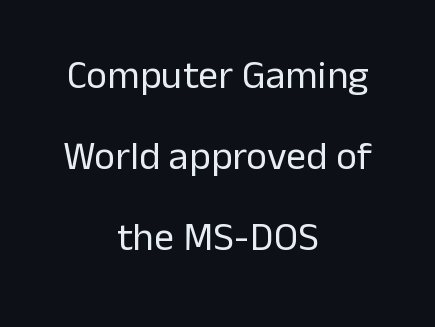
Compared with typical body copy, the letter spacing here is the same. Here the designer chose a conventional face with non-uniform glyph widths. Visually the block forms a symmetrical silhouette, jagged on both flanks. A quiet, ordinary-to-light weight characterises the typeface.
